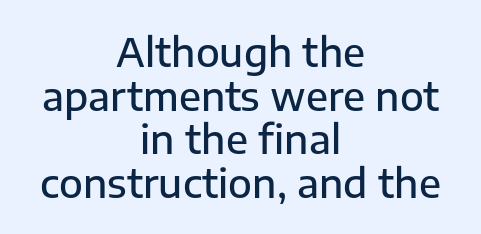
The image shows 39 px semibold sans-serif type, upright; set centered, tight line spacing (1.12x), normal letter spacing, not underlined; low stroke contrast and a medium x-height.
